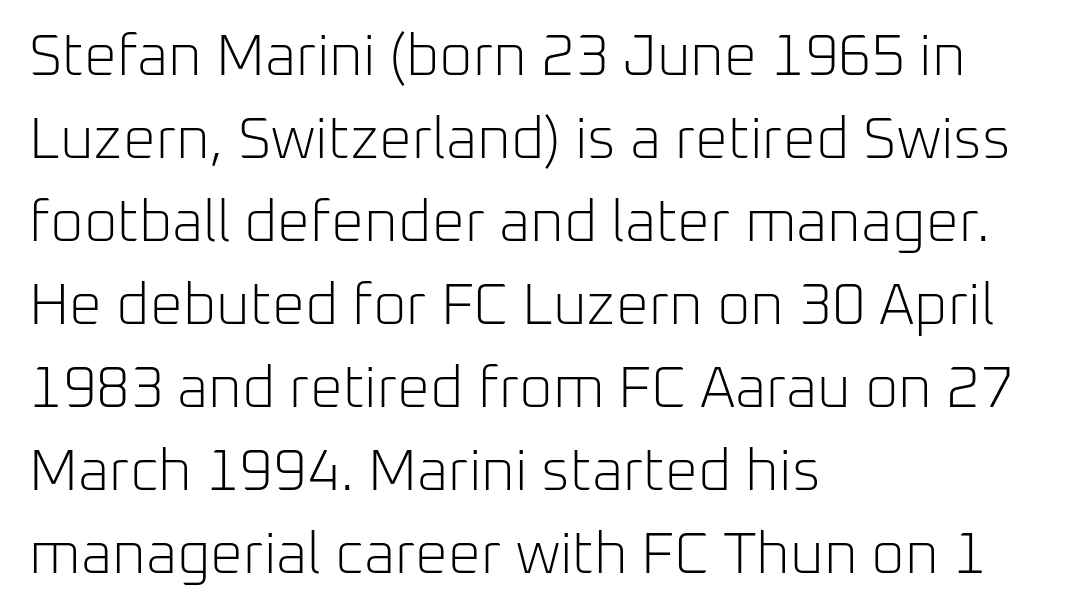
The image shows 58 px light sans-serif type, upright; set left-aligned, normal line spacing (1.43x), normal letter spacing, not underlined; low stroke contrast and a medium x-height.
